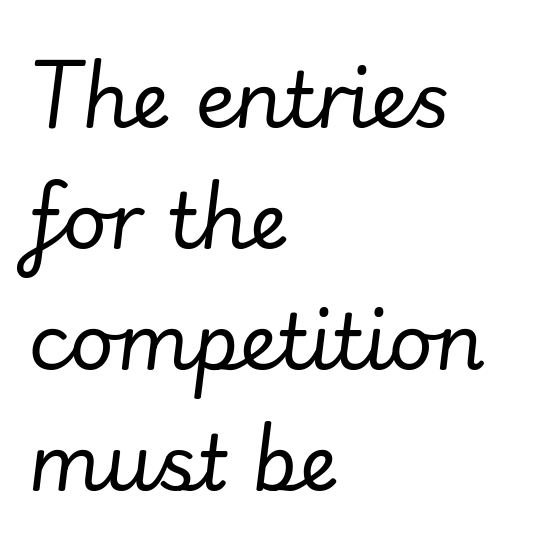
Q: Is the text bold? A: No.
Q: Is the text italic (slanted)? A: Yes, it leans right by about 7 degrees.
Q: Is the text underlined? A: No.
Q: How is the paragraph aligned? A: Left-aligned.
Q: Is the spacing between letters normal or unusually wide? A: Normal.
Q: Is the spacing between lines tight, normal or loose? A: Normal.
Q: Width (condensed, normal, or wide)? A: Normal.
Q: Stroke contrast? A: Low.
Q: x-height? A: Small.
Q: Monospaced? A: No.
